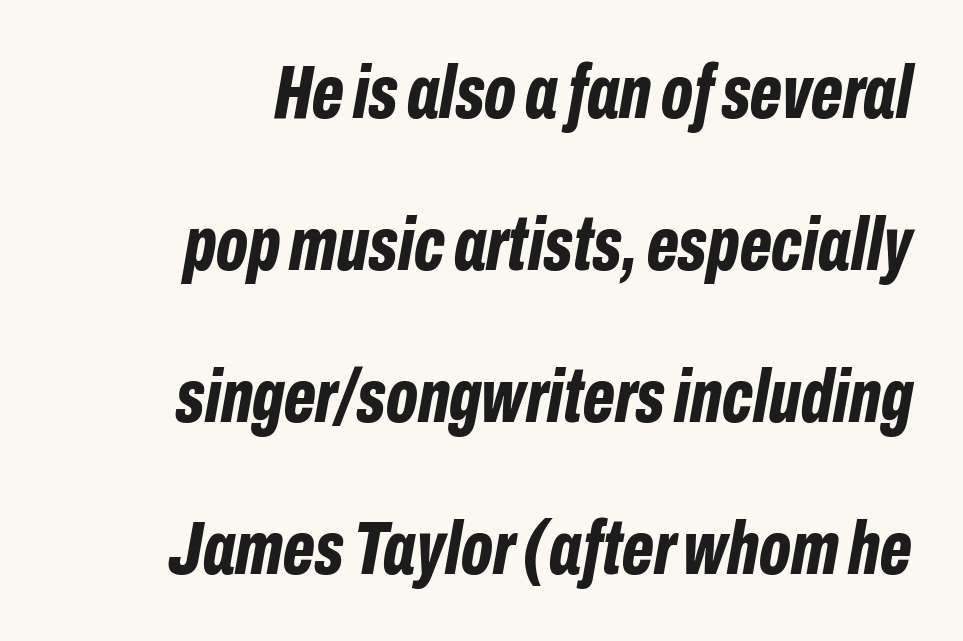
Q: Is the text bold? A: Yes.
Q: Is the text italic (slanted)? A: Yes, it leans right by about 10 degrees.
Q: Is the text underlined? A: No.
Q: How is the paragraph aligned? A: Right-aligned.
Q: Is the spacing between letters normal or unusually wide? A: Normal.
Q: Is the spacing between lines tight, normal or loose? A: Loose.
Q: Width (condensed, normal, or wide)? A: Condensed.
Q: Stroke contrast? A: Low.
Q: x-height? A: Medium.
Q: Monospaced? A: No.
